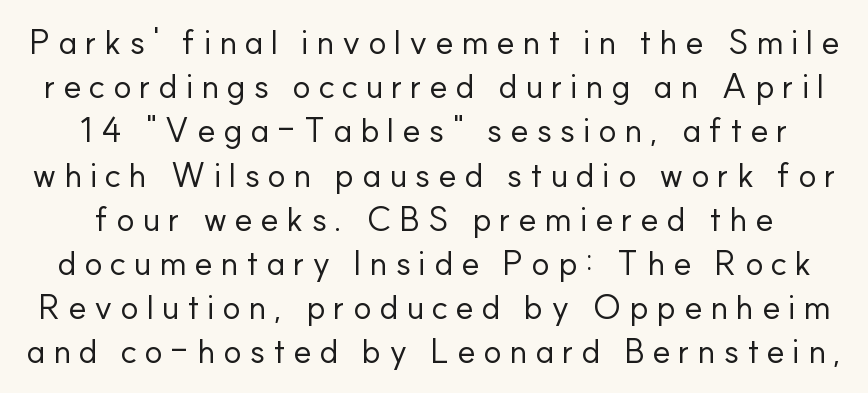
{"serif": "no", "italic": "no", "bold": "no", "weight": "regular", "width": "normal", "stroke_contrast": "low", "x_height": "small", "monospaced": "no", "underline": "no", "line_spacing": "normal", "line_spacing_ratio": 1.3, "letter_spacing": "wide", "letter_spacing_em": 0.22, "glyph_px": 34}
